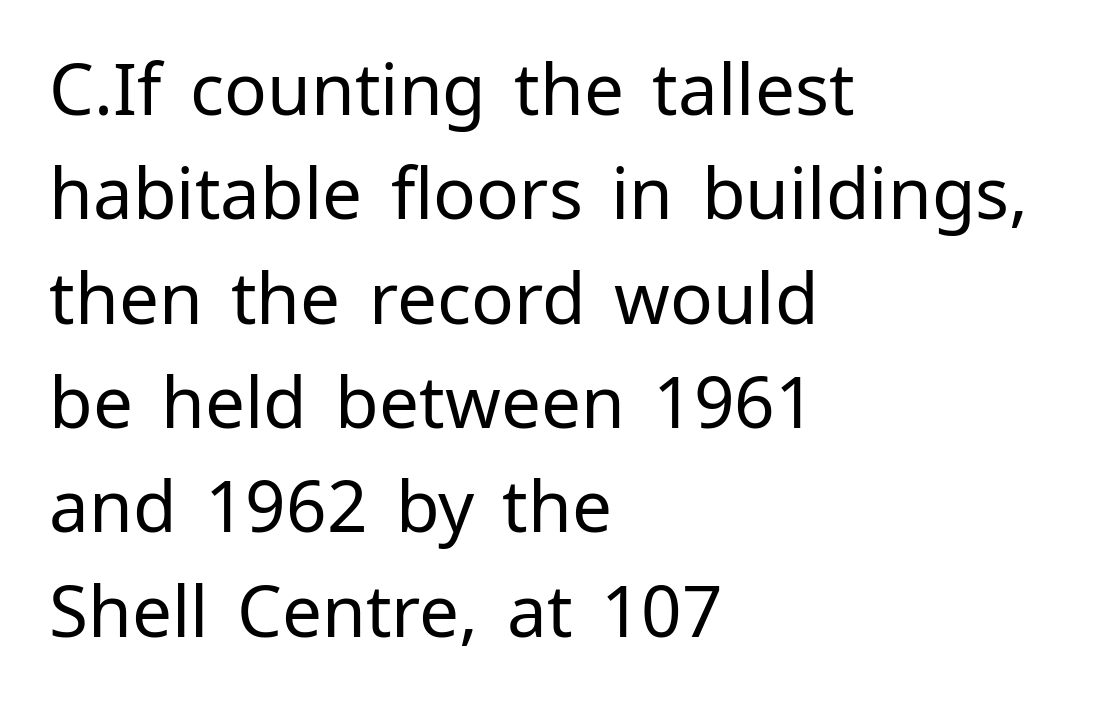
The typography opts for an upright posture over an oblique one. Note the varied advance widths — an 'i' is clearly narrower than an 'm'. In terms of leading, this rendering sits right in the middle. The area under the type is left untouched.
